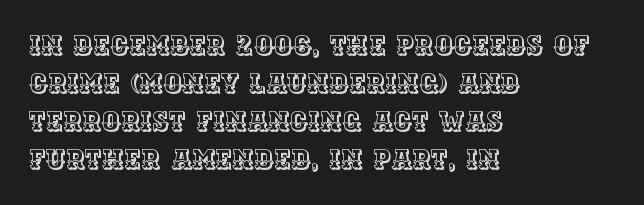
The image shows 26 px text type, upright; set left-aligned, normal line spacing (1.46x), normal letter spacing, not underlined.
